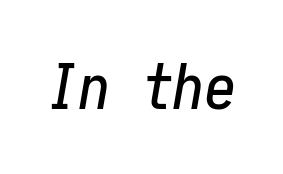
The image shows 63 px condensed type, italic (leaning right); set normal letter spacing, not underlined; low stroke contrast and a medium x-height.
